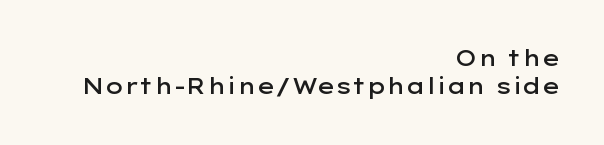
Q: Is the text bold? A: Semi-bold.
Q: Is the text italic (slanted)? A: No, it is upright.
Q: Is the text underlined? A: No.
Q: How is the paragraph aligned? A: Right-aligned.
Q: Is the spacing between letters normal or unusually wide? A: Normal.
Q: Is the spacing between lines tight, normal or loose? A: Normal.
